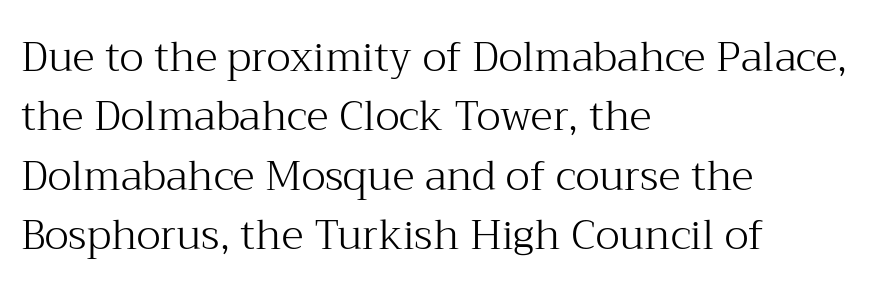
The image shows 41 px light serif type, upright; set left-aligned, normal line spacing (1.45x), normal letter spacing, not underlined; medium stroke contrast and a medium x-height.
